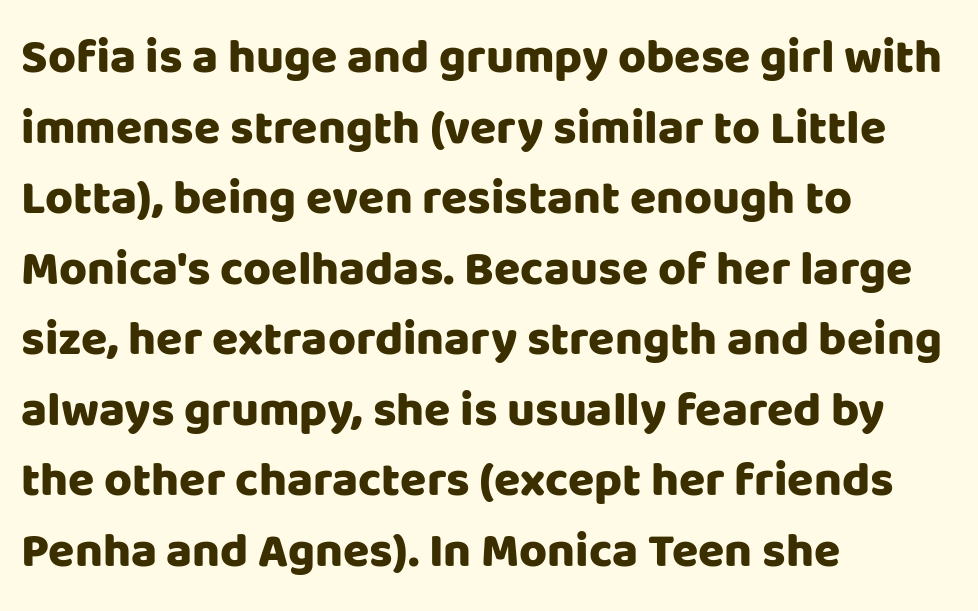
The image shows 48 px heavy sans-serif type, upright; set left-aligned, normal line spacing (1.47x), normal letter spacing, not underlined; low stroke contrast and a large x-height.
